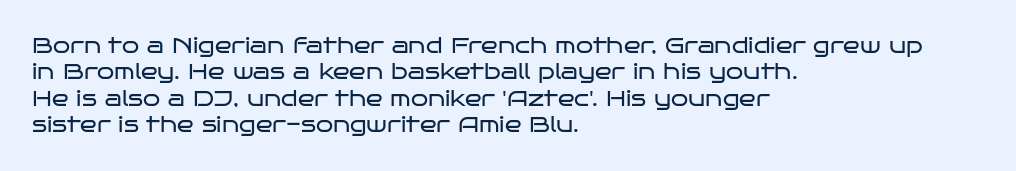
The image shows 22 px text type, upright; set left-aligned, line spacing 1.2x, normal letter spacing, not underlined.
